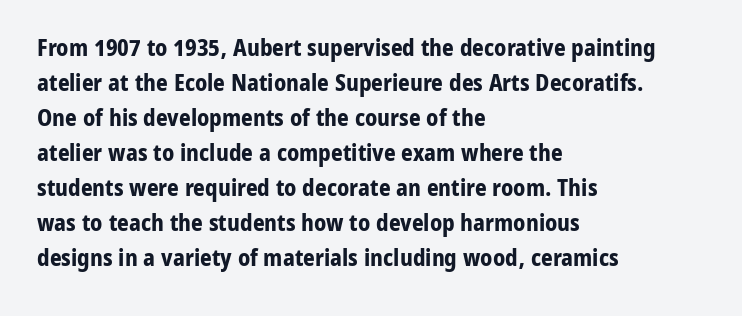
Q: Is the text bold? A: Yes.
Q: Is the text italic (slanted)? A: No, it is upright.
Q: Is the text underlined? A: No.
Q: How is the paragraph aligned? A: Left-aligned.
Q: Is the spacing between letters normal or unusually wide? A: Normal.
Q: Is the spacing between lines tight, normal or loose? A: Normal.
